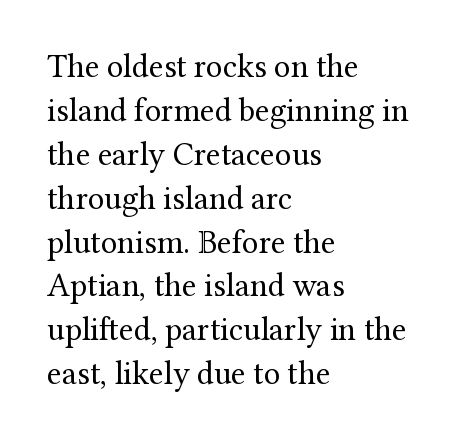
The image shows 33 px regular-weight serif type, upright; set left-aligned, normal line spacing (1.33x), normal letter spacing, not underlined; medium stroke contrast and a medium x-height.
